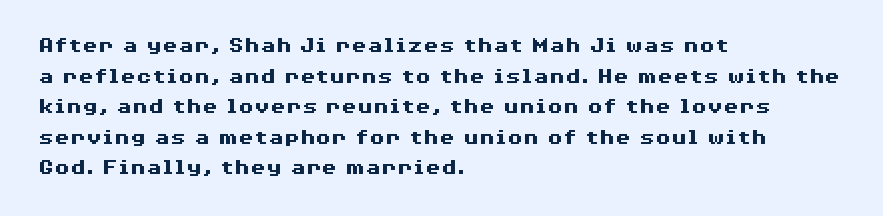
{"italic": "no", "bold": "yes", "underline": "no", "align": "left", "line_spacing": "normal", "line_spacing_ratio": 1.33, "letter_spacing": "normal", "letter_spacing_em": 0.0, "glyph_px": 23}
